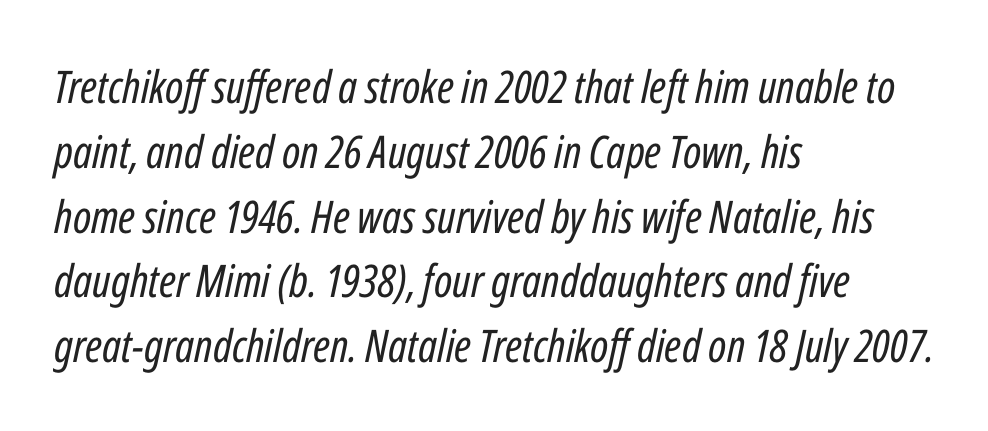
The image shows 45 px regular-weight, condensed type, italic (leaning right); set left-aligned, normal line spacing (1.44x), normal letter spacing, not underlined; low stroke contrast and a medium x-height.
